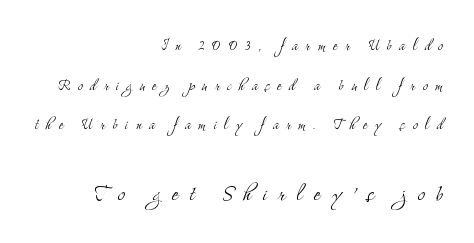
A typesetter would label this face a serif. The face used here is proportionally spaced, like ordinary book or web type. Short and long lines alike share a common ending point at right. Leading: increased. Does the bottom block carry the larger type? Yes, it does. The zone under the glyphs is completely vacant.
